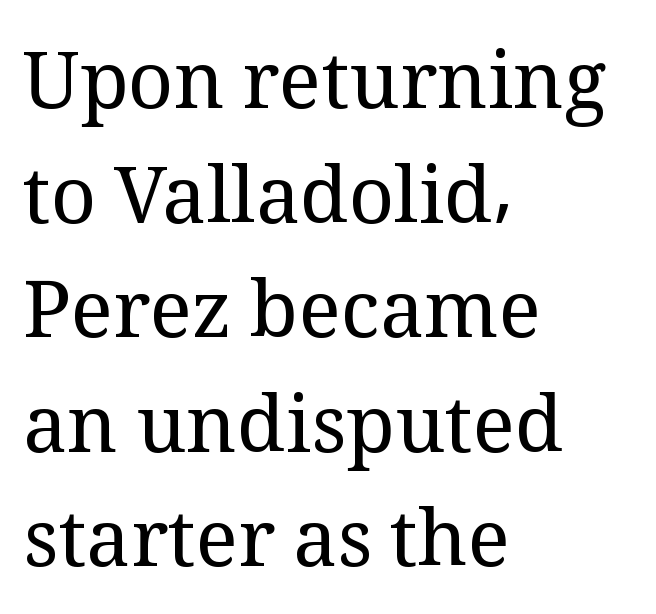
Q: Is the text bold? A: No.
Q: Is the text italic (slanted)? A: No, it is upright.
Q: Is the typeface a serif or a sans-serif typeface? A: Serif.
Q: Is the text underlined? A: No.
Q: How is the paragraph aligned? A: Left-aligned.
Q: Is the spacing between letters normal or unusually wide? A: Normal.
Q: Is the spacing between lines tight, normal or loose? A: Normal.
Q: Width (condensed, normal, or wide)? A: Normal.
Q: Stroke contrast? A: Medium.
Q: x-height? A: Medium.
Q: Monospaced? A: No.
